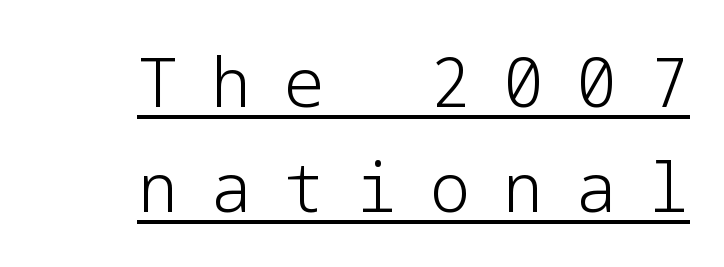
The image shows 67 px light sans-serif type, upright; set right-aligned, normal line spacing (1.56x), unusually wide letter spacing (+0.49 em), underlined; low stroke contrast and a medium x-height.
